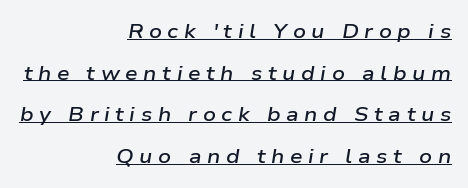
The image shows 20 px text type, italic (leaning right); set right-aligned, loose line spacing (2.08x), unusually wide letter spacing (+0.28 em), underlined.
